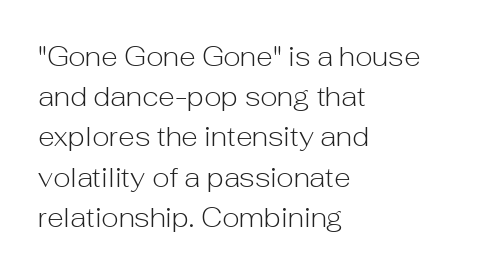
{"italic": "no", "bold": "no", "underline": "no", "align": "left", "line_spacing": "normal", "line_spacing_ratio": 1.49, "letter_spacing": "normal", "letter_spacing_em": 0.0, "glyph_px": 27}
